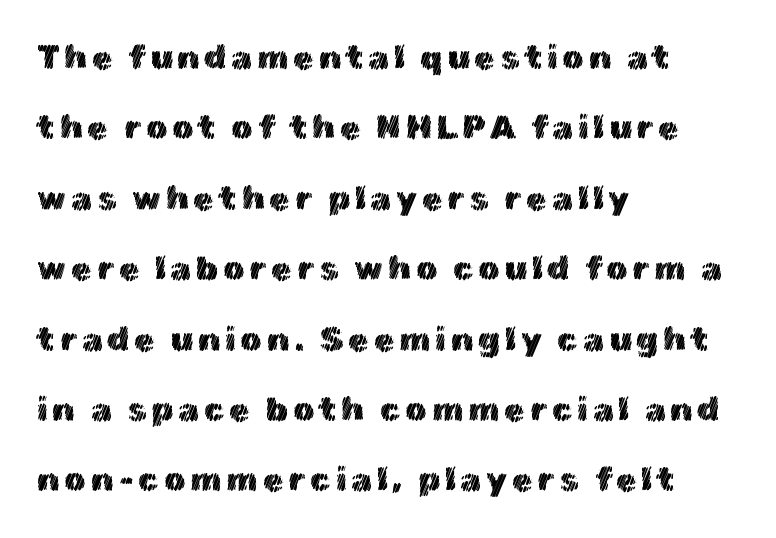
Vertical strokes here are truly vertical. The gap between lines stays unmarked. Character widths vary here, with narrow letters taking less room than wide ones. Airy leading.
